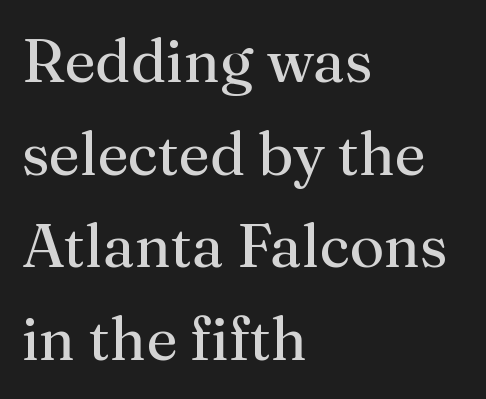
Q: Is the text bold? A: No.
Q: Is the text italic (slanted)? A: No, it is upright.
Q: Is the typeface a serif or a sans-serif typeface? A: Serif.
Q: Is the text underlined? A: No.
Q: How is the paragraph aligned? A: Left-aligned.
Q: Is the spacing between letters normal or unusually wide? A: Normal.
Q: Is the spacing between lines tight, normal or loose? A: Normal.
Q: Width (condensed, normal, or wide)? A: Normal.
Q: Stroke contrast? A: Medium.
Q: x-height? A: Medium.
Q: Monospaced? A: No.
